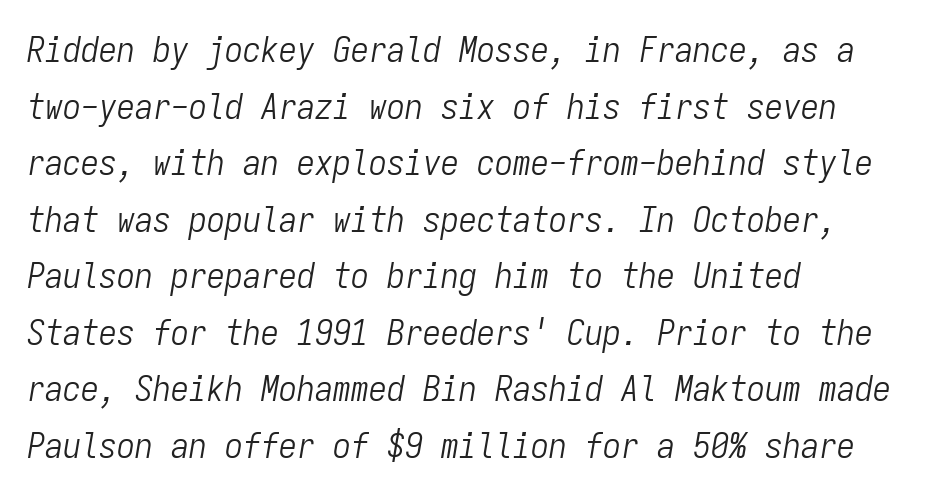
Q: Is the text bold? A: No.
Q: Is the text italic (slanted)? A: Yes, it leans right by about 9 degrees.
Q: Is the text underlined? A: No.
Q: How is the paragraph aligned? A: Left-aligned.
Q: Is the spacing between letters normal or unusually wide? A: Normal.
Q: Is the spacing between lines tight, normal or loose? A: Normal.
Q: Width (condensed, normal, or wide)? A: Condensed.
Q: Stroke contrast? A: Low.
Q: x-height? A: Medium.
Q: Monospaced? A: Yes.
